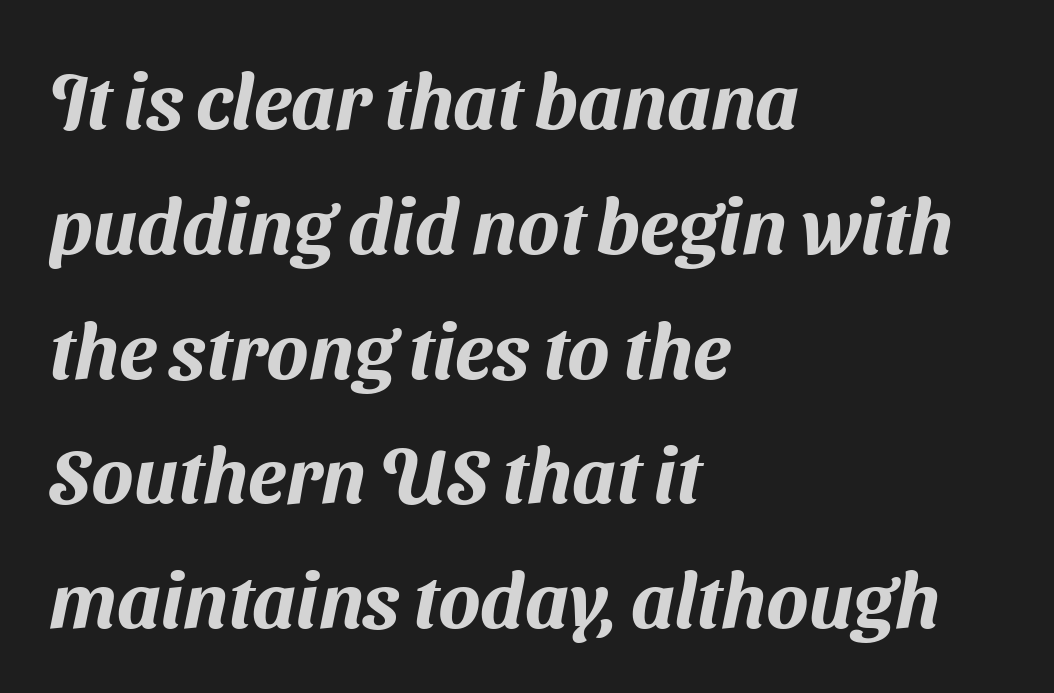
The image shows 78 px sans-serif type; set left-aligned, normal line spacing (1.6x), normal letter spacing, not underlined; medium stroke contrast and a medium x-height.
